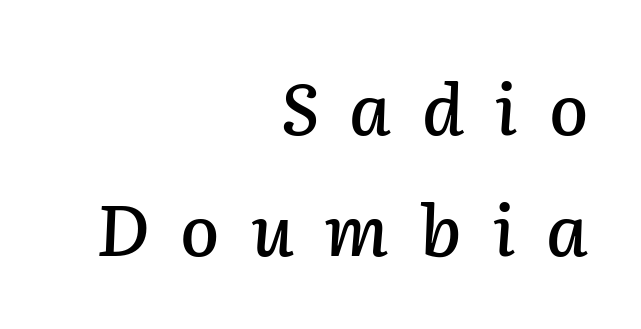
No word sits above an underline. One glance says typical: line gaps are just what's usual. Caption: multi-line text, flush right, ragged left. Words appear elongated and porous because spacing is wide. These lines are rendered in a variable-pitch font.
